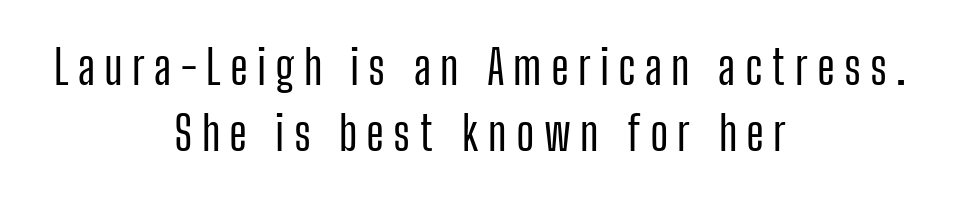
The image shows 48 px condensed sans-serif type, upright; set centered, normal line spacing (1.38x), not underlined; low stroke contrast and a medium x-height.
